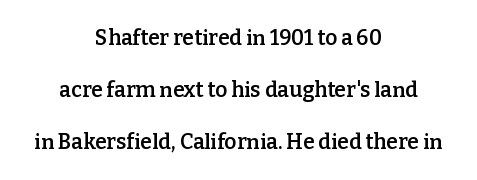
Does the copy run flush right? No — it is centered line by line. No word sits above an underline. The letters stand upright; this is a roman face. This block would shrink considerably if given ordinary leading; it's expanded now.
